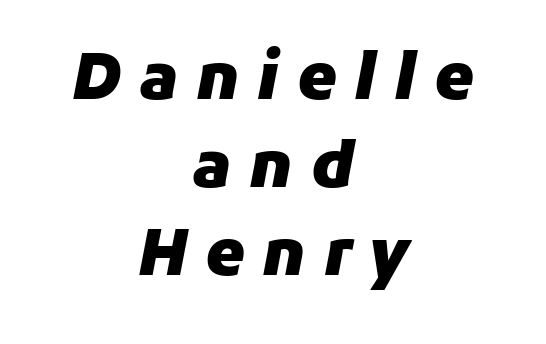
{"italic": "yes", "lean": "right", "slant_degrees": 11, "bold": "yes", "weight": "heavy", "width": "normal", "stroke_contrast": "low", "x_height": "medium", "monospaced": "no", "underline": "no", "align": "center", "line_spacing": "normal", "line_spacing_ratio": 1.4, "letter_spacing": "wide", "letter_spacing_em": 0.28, "glyph_px": 63}
